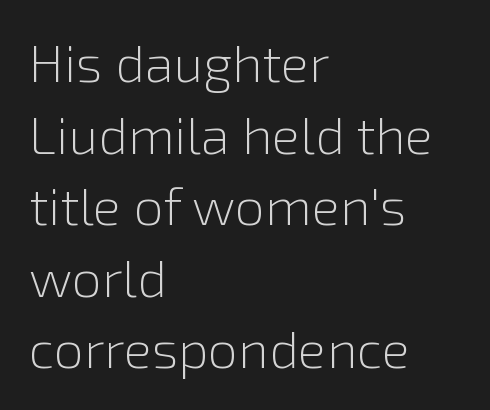
{"serif": "no", "italic": "no", "bold": "no", "weight": "light", "width": "normal", "x_height": "medium", "monospaced": "no", "underline": "no", "align": "left", "line_spacing": "normal", "line_spacing_ratio": 1.35, "letter_spacing": "normal", "letter_spacing_em": 0.0, "glyph_px": 53}
